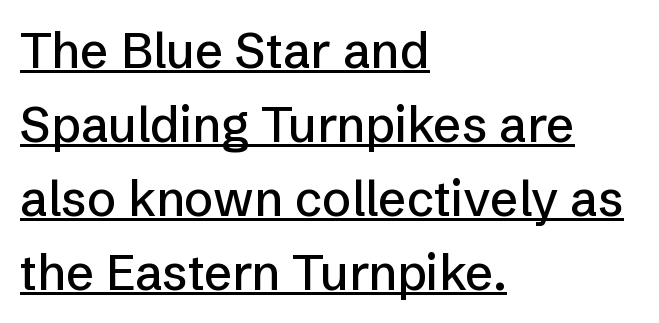
Glyph-to-glyph distance matches everyday printed text. This rendering employs a face without finishing strokes, i.e., a sans-serif. Every character sits straight up, as roman type does. Spacing verdict: proportional, widths tailored to each character. Descenders here cross a horizontal rule under the line. Interline gaps are of average width in this sample.
